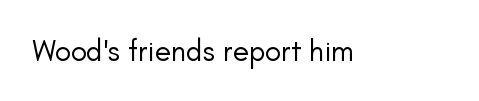
{"serif": "no", "italic": "no", "bold": "no", "weight": "regular", "width": "normal", "stroke_contrast": "low", "x_height": "small", "monospaced": "no", "underline": "no", "letter_spacing": "normal", "letter_spacing_em": 0.0, "glyph_px": 30}
